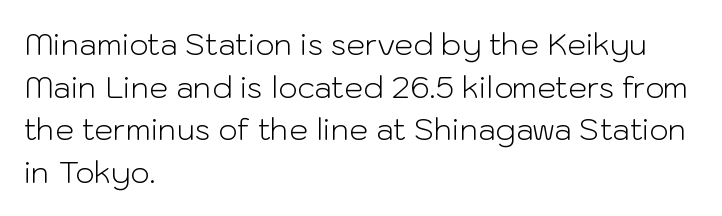
{"serif": "no", "italic": "no", "bold": "no", "weight": "light", "width": "normal", "stroke_contrast": "low", "x_height": "medium", "monospaced": "no", "underline": "no", "align": "left", "line_spacing": "normal", "line_spacing_ratio": 1.42, "letter_spacing": "normal", "letter_spacing_em": 0.0, "glyph_px": 30}
